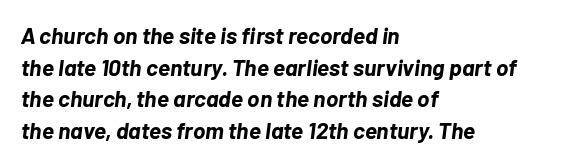
Q: Is the text bold? A: Yes.
Q: Is the text italic (slanted)? A: Yes, it leans right by about 7 degrees.
Q: Is the text underlined? A: No.
Q: How is the paragraph aligned? A: Left-aligned.
Q: Is the spacing between letters normal or unusually wide? A: Normal.
Q: Is the spacing between lines tight, normal or loose? A: Normal.
